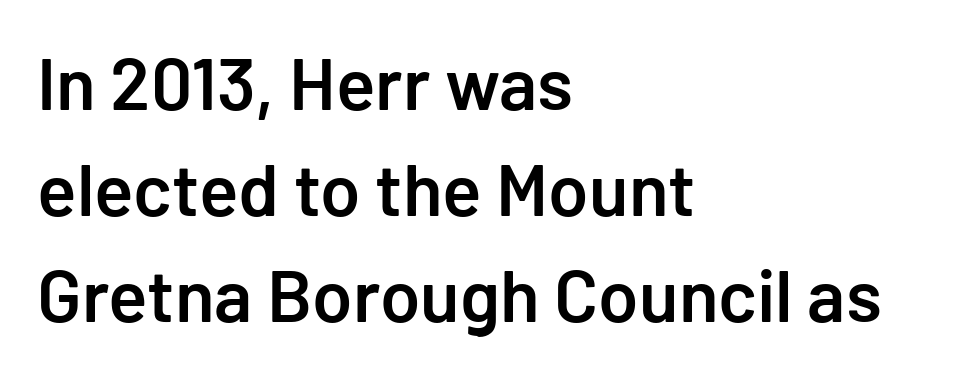
Q: Is the text bold? A: Semi-bold.
Q: Is the text italic (slanted)? A: No, it is upright.
Q: Is the typeface a serif or a sans-serif typeface? A: Sans-serif.
Q: Is the text underlined? A: No.
Q: How is the paragraph aligned? A: Left-aligned.
Q: Is the spacing between letters normal or unusually wide? A: Normal.
Q: Is the spacing between lines tight, normal or loose? A: Normal.
Q: Width (condensed, normal, or wide)? A: Normal.
Q: Stroke contrast? A: Low.
Q: x-height? A: Medium.
